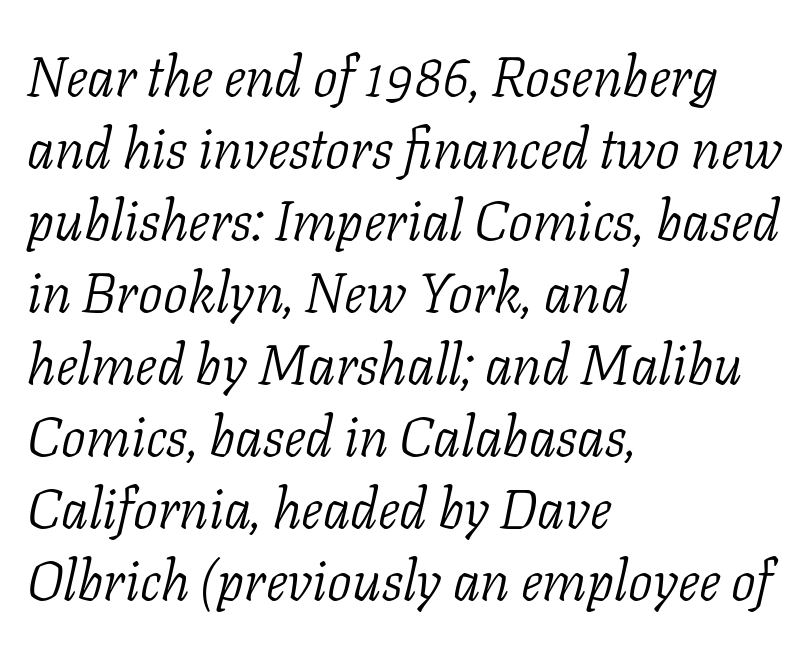
The foot of each line stays bare and open. Type style note: has serifs. A classic flush-left, rag-right setting is used for this passage. Emphasis-style slanted type is in use.
